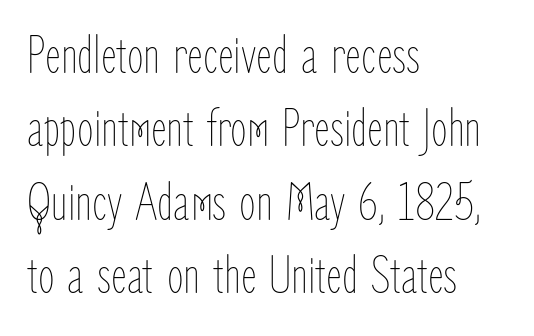
The image shows 54 px thin, condensed type, upright; set left-aligned, normal line spacing (1.36x), normal letter spacing, not underlined; low stroke contrast and a medium x-height.
